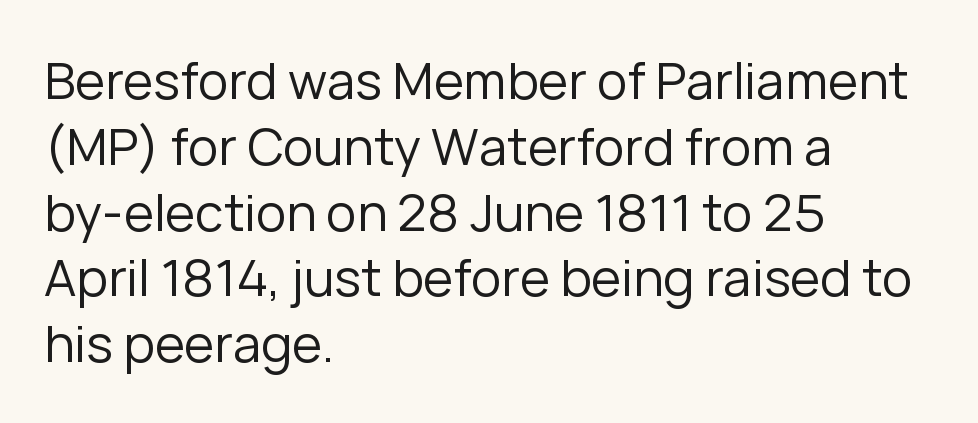
The image shows 51 px regular-weight sans-serif type, upright; set left-aligned, normal line spacing (1.29x), normal letter spacing, not underlined; low stroke contrast and a medium x-height.
